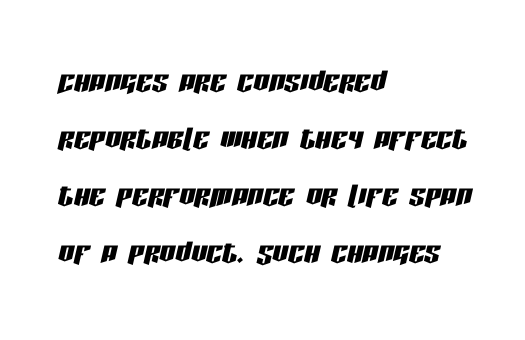
{"italic": "yes", "lean": "right", "slant_degrees": 13, "width": "condensed", "stroke_contrast": "low", "x_height": "large", "monospaced": "no", "underline": "no", "align": "left", "line_spacing": "normal", "line_spacing_ratio": 1.46, "letter_spacing": "normal", "letter_spacing_em": 0.0, "glyph_px": 39}
